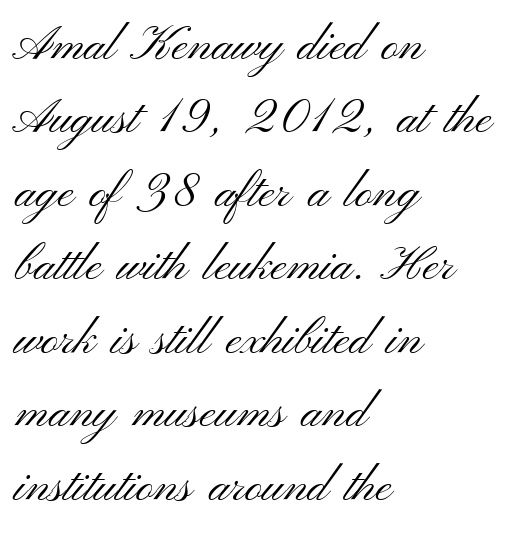
{"serif": "no", "bold": "no", "weight": "light", "width": "wide", "stroke_contrast": "medium", "x_height": "small", "monospaced": "no", "underline": "no", "align": "left", "line_spacing": "normal", "line_spacing_ratio": 1.53, "letter_spacing": "normal", "letter_spacing_em": 0.0, "glyph_px": 48}
